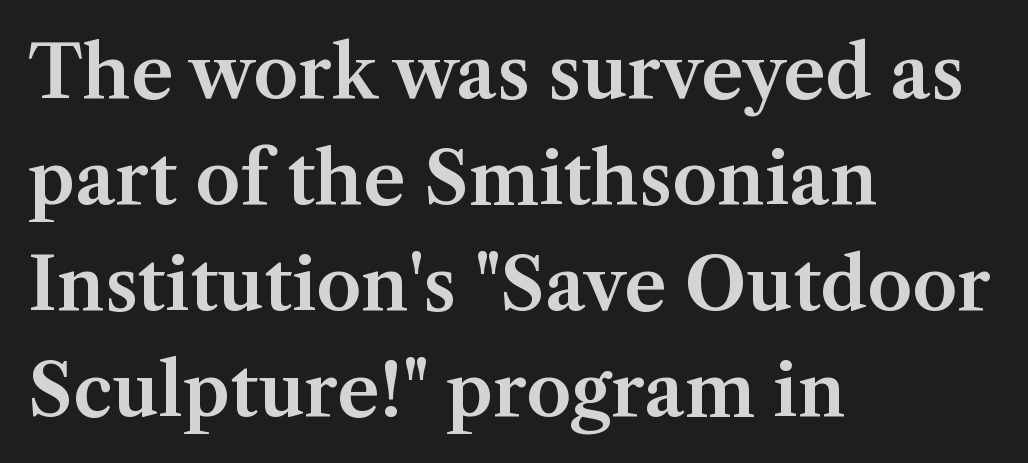
{"serif": "yes", "italic": "no", "width": "normal", "stroke_contrast": "medium", "x_height": "medium", "monospaced": "no", "underline": "no", "align": "left", "line_spacing": "normal", "line_spacing_ratio": 1.47, "letter_spacing": "normal", "letter_spacing_em": 0.0, "glyph_px": 72}
